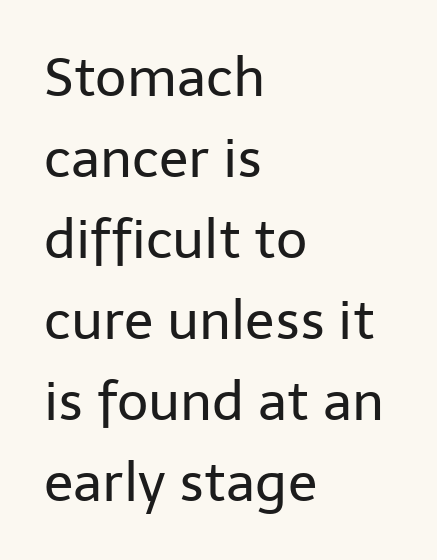
{"serif": "no", "italic": "no", "bold": "no", "weight": "regular", "width": "normal", "stroke_contrast": "low", "x_height": "medium", "monospaced": "no", "underline": "no", "align": "left", "line_spacing": "normal", "line_spacing_ratio": 1.5, "letter_spacing": "normal", "letter_spacing_em": 0.0, "glyph_px": 54}
